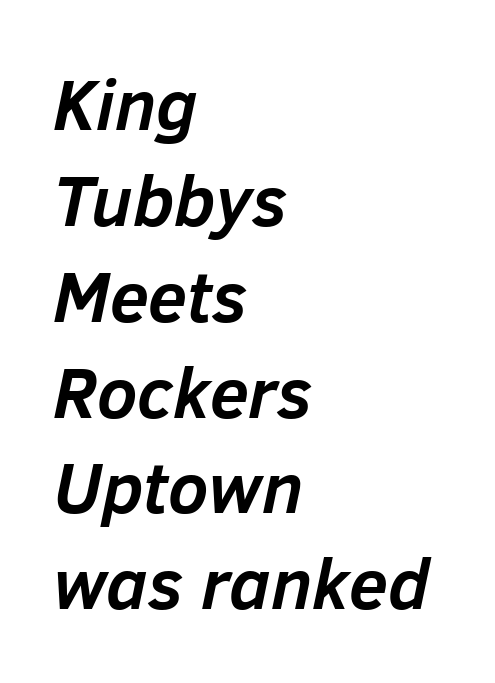
Q: Is the text bold? A: Yes.
Q: Is the text italic (slanted)? A: Yes, it leans right by about 12 degrees.
Q: Is the text underlined? A: No.
Q: How is the paragraph aligned? A: Left-aligned.
Q: Is the spacing between letters normal or unusually wide? A: Normal.
Q: Is the spacing between lines tight, normal or loose? A: Normal.
Q: Width (condensed, normal, or wide)? A: Normal.
Q: Stroke contrast? A: Low.
Q: x-height? A: Medium.
Q: Monospaced? A: No.
